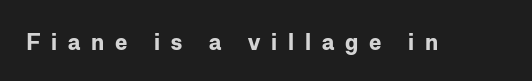
In terms of letterspacing, this is a distinctly airy, spread setting. This is roman type, the default non-slanted kind. The passage shown is emphatically bold. Quick note: underline off.
